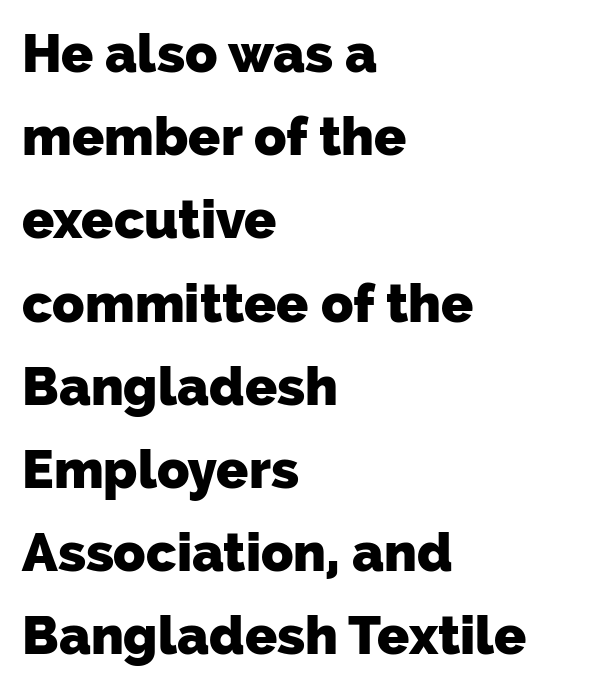
The characters display no serif detailing; their extremities are plain. Plain, unruled lines of type. Is there much room between lines? A standard amount, neither cramped nor airy. Strokes here are thick enough to call this a true bold. The face used here is proportionally spaced, like ordinary book or web type. Where is the straight margin? On the left.
